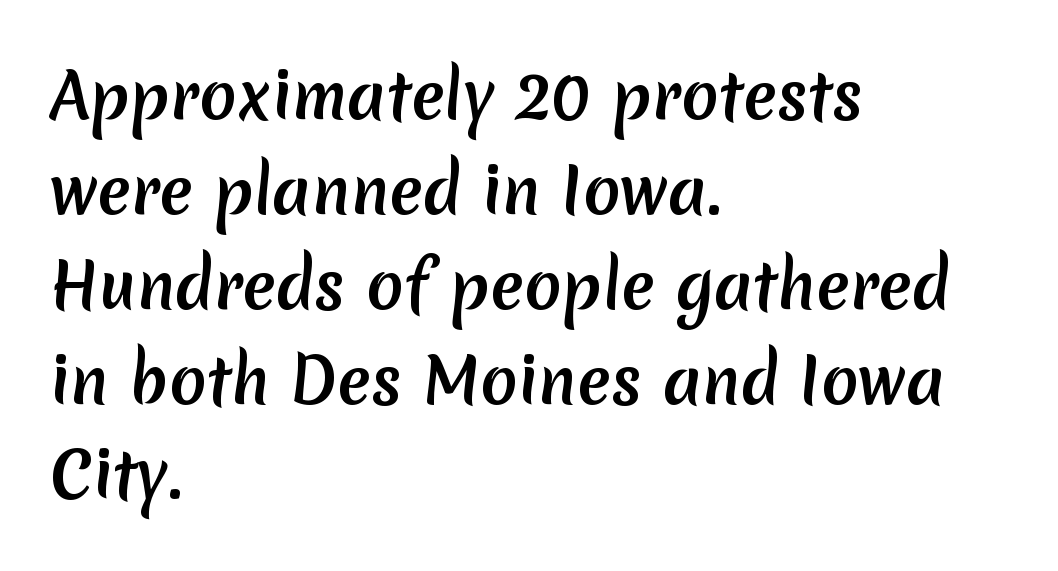
{"serif": "no", "bold": "yes", "weight": "semibold", "width": "normal", "stroke_contrast": "low", "x_height": "medium", "monospaced": "no", "underline": "no", "align": "left", "line_spacing": "normal", "line_spacing_ratio": 1.53, "letter_spacing": "normal", "letter_spacing_em": 0.0, "glyph_px": 62}
